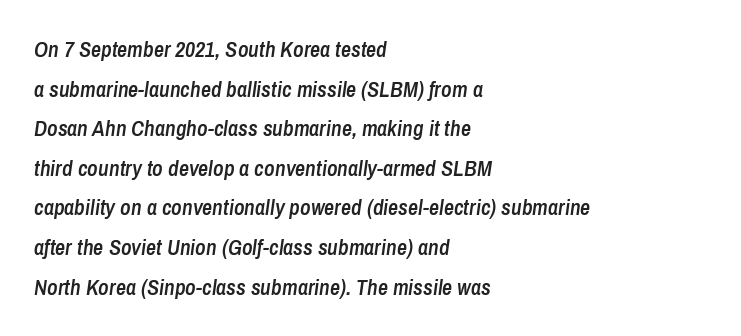
The image shows 22 px text type, italic (leaning right); set left-aligned, line spacing 1.8x, normal letter spacing, not underlined.
